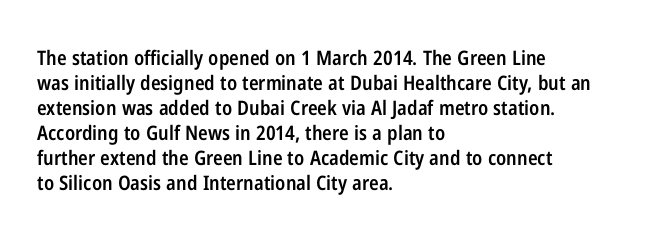
{"italic": "no", "bold": "semi", "underline": "no", "align": "left", "line_spacing": "normal", "line_spacing_ratio": 1.25, "letter_spacing": "normal", "letter_spacing_em": 0.0, "glyph_px": 20}
